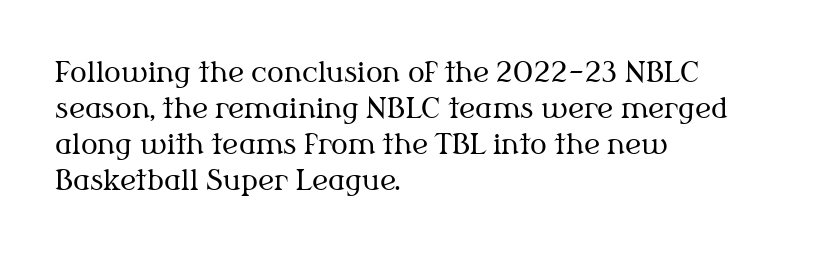
Q: Is the text bold? A: No.
Q: Is the text italic (slanted)? A: No, it is upright.
Q: Is the typeface a serif or a sans-serif typeface? A: Serif.
Q: Is the text underlined? A: No.
Q: How is the paragraph aligned? A: Left-aligned.
Q: Is the spacing between letters normal or unusually wide? A: Normal.
Q: Is the spacing between lines tight, normal or loose? A: Normal.
Q: Width (condensed, normal, or wide)? A: Normal.
Q: Stroke contrast? A: Medium.
Q: x-height? A: Medium.
Q: Monospaced? A: No.
